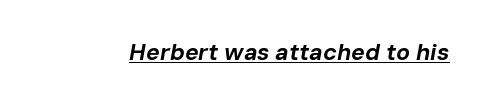
The image shows 23 px bold type, italic (leaning right); set normal letter spacing, underlined.
